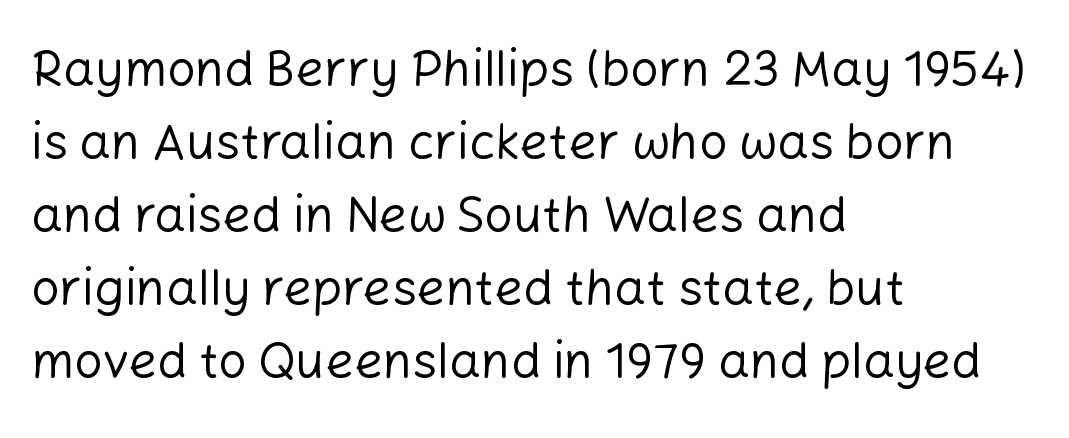
Q: Is the text bold? A: No.
Q: Is the text italic (slanted)? A: No, it is upright.
Q: Is the typeface a serif or a sans-serif typeface? A: Sans-serif.
Q: Is the text underlined? A: No.
Q: How is the paragraph aligned? A: Left-aligned.
Q: Is the spacing between letters normal or unusually wide? A: Normal.
Q: Is the spacing between lines tight, normal or loose? A: Normal.
Q: Width (condensed, normal, or wide)? A: Normal.
Q: Stroke contrast? A: Low.
Q: x-height? A: Medium.
Q: Monospaced? A: No.
